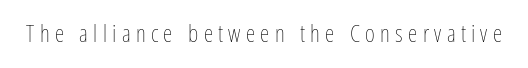
{"italic": "no", "bold": "no", "underline": "no", "letter_spacing": "wide", "letter_spacing_em": 0.22, "glyph_px": 24}
